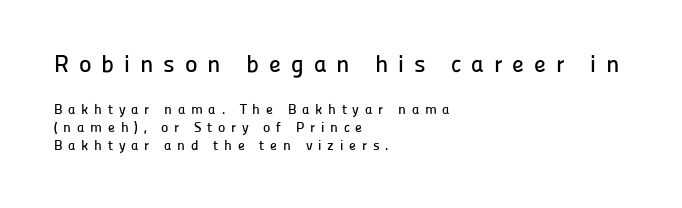
The image shows 24 px text type, upright; set left-aligned, normal line spacing (1.26x), unusually wide letter spacing (+0.41 em), not underlined; the first (top) block is 1.71x larger.
